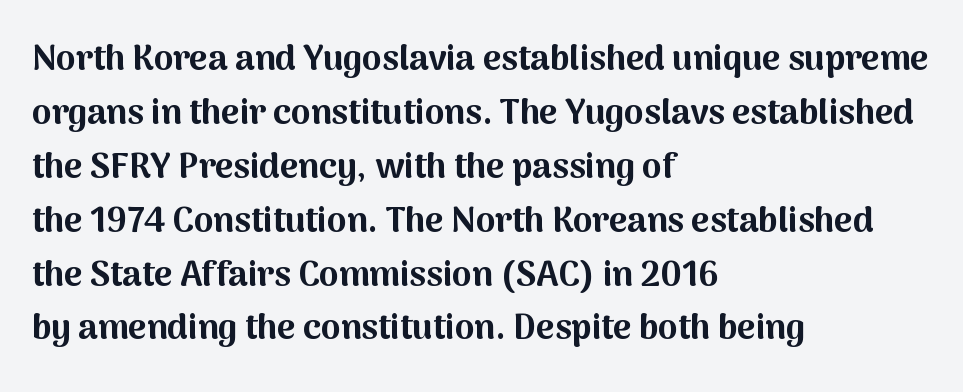
Stroke terminals: plain, sans-serif. The rendering uses natural spacing where letterforms have individual widths. Baseline-to-baseline distance is the conventional proportion of letter height. Line beginnings align vertically; line endings do not.
